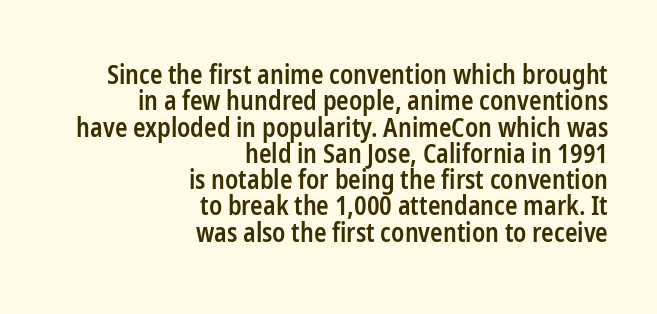
The image shows 26 px text type, upright; set right-aligned, tight line spacing (1.01x), normal letter spacing, not underlined.
